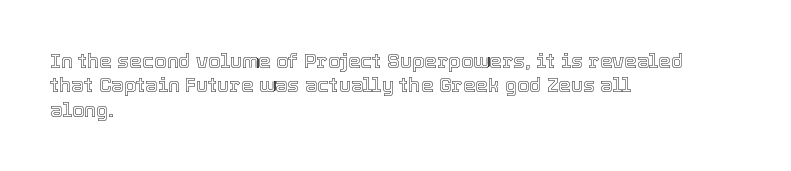
The image shows 20 px text type, upright; set left-aligned, line spacing 1.22x, normal letter spacing, not underlined.
